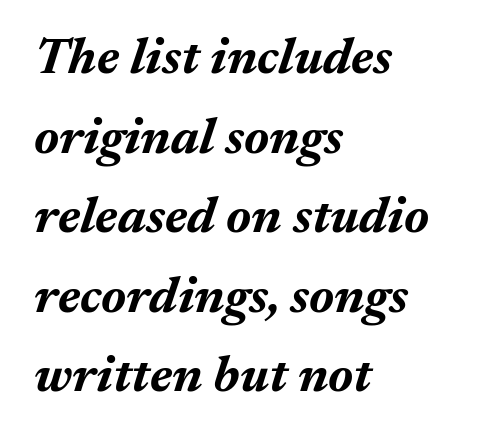
Q: Is the text bold? A: Yes.
Q: Is the text italic (slanted)? A: Yes, it leans right by about 17 degrees.
Q: Is the text underlined? A: No.
Q: How is the paragraph aligned? A: Left-aligned.
Q: Is the spacing between letters normal or unusually wide? A: Normal.
Q: Is the spacing between lines tight, normal or loose? A: Normal.
Q: Width (condensed, normal, or wide)? A: Normal.
Q: Stroke contrast? A: Medium.
Q: x-height? A: Medium.
Q: Monospaced? A: No.
